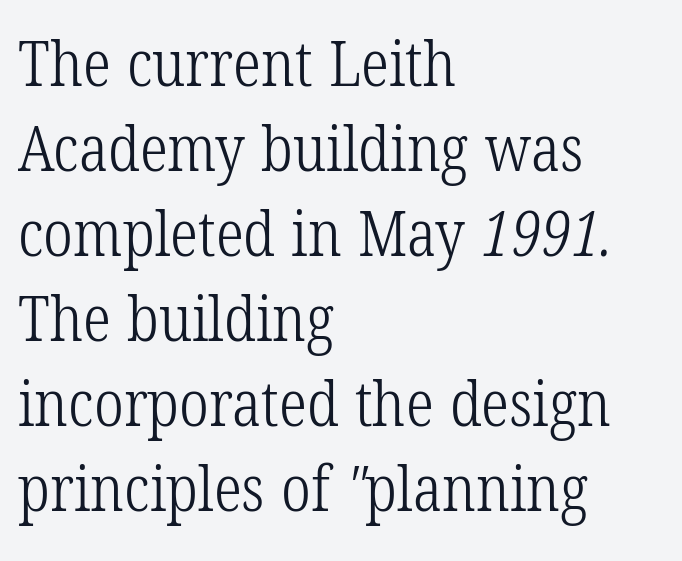
{"serif": "yes", "bold": "no", "weight": "light", "width": "condensed", "stroke_contrast": "low", "x_height": "medium", "monospaced": "no", "underline": "no", "align": "left", "line_spacing": "normal", "line_spacing_ratio": 1.35, "letter_spacing": "normal", "letter_spacing_em": 0.0, "glyph_px": 63}
